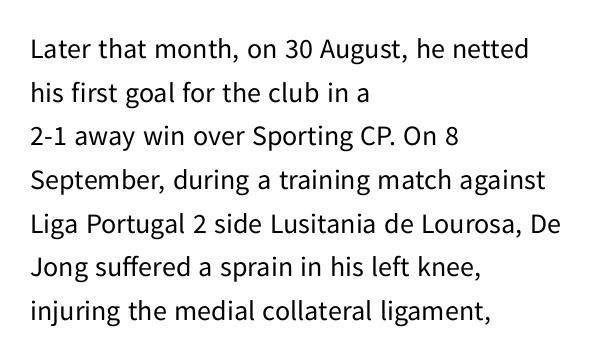
The image shows 28 px regular-weight sans-serif type, upright; set left-aligned, normal line spacing (1.56x), normal letter spacing, not underlined; low stroke contrast and a medium x-height.
